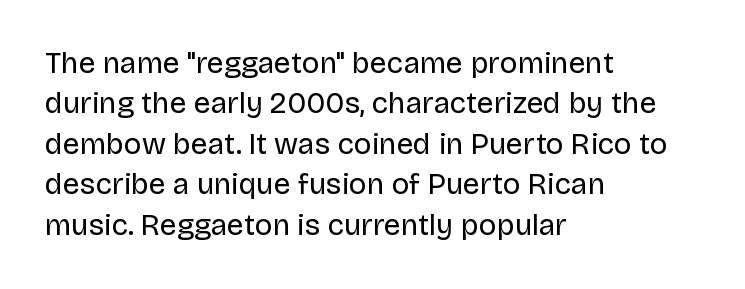
Q: Is the text bold? A: No.
Q: Is the text italic (slanted)? A: No, it is upright.
Q: Is the typeface a serif or a sans-serif typeface? A: Sans-serif.
Q: Is the text underlined? A: No.
Q: How is the paragraph aligned? A: Left-aligned.
Q: Is the spacing between letters normal or unusually wide? A: Normal.
Q: Is the spacing between lines tight, normal or loose? A: Normal.
Q: Width (condensed, normal, or wide)? A: Normal.
Q: Stroke contrast? A: Low.
Q: x-height? A: Large.
Q: Monospaced? A: No.
